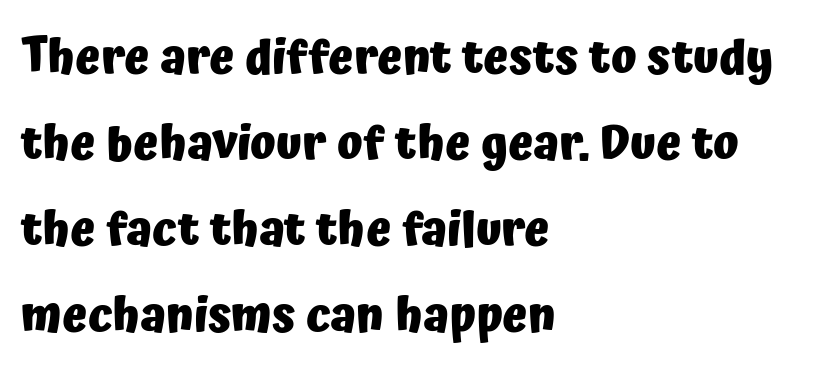
{"serif": "no", "italic": "no", "bold": "yes", "weight": "heavy", "width": "normal", "stroke_contrast": "low", "x_height": "medium", "monospaced": "no", "underline": "no", "align": "left", "line_spacing_ratio": 1.83, "letter_spacing": "normal", "letter_spacing_em": 0.0, "glyph_px": 47}
